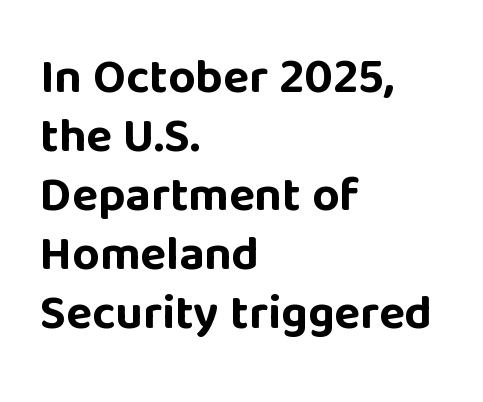
Q: Is the text bold? A: Yes.
Q: Is the text italic (slanted)? A: No, it is upright.
Q: Is the typeface a serif or a sans-serif typeface? A: Sans-serif.
Q: Is the text underlined? A: No.
Q: How is the paragraph aligned? A: Left-aligned.
Q: Is the spacing between letters normal or unusually wide? A: Normal.
Q: Width (condensed, normal, or wide)? A: Normal.
Q: Stroke contrast? A: Low.
Q: x-height? A: Large.
Q: Monospaced? A: No.
